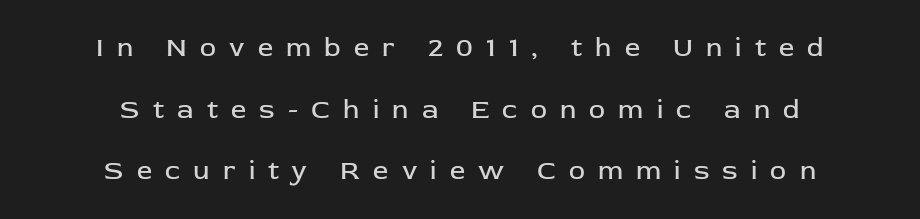
{"italic": "no", "bold": "no", "underline": "no", "align": "center", "line_spacing": "loose", "line_spacing_ratio": 2.28, "letter_spacing": "wide", "letter_spacing_em": 0.49, "glyph_px": 27}
